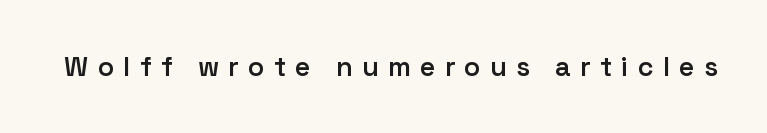
{"italic": "no", "bold": "semi", "underline": "no", "letter_spacing": "wide", "letter_spacing_em": 0.34, "glyph_px": 27}
